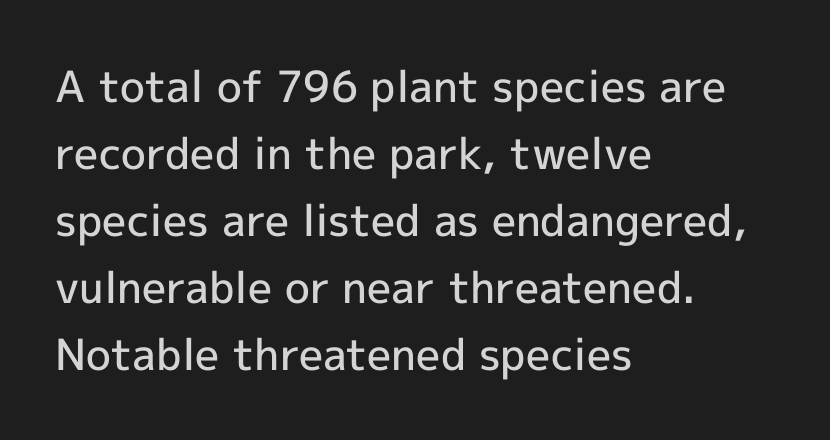
The image shows 43 px semibold sans-serif type, upright; set left-aligned, normal line spacing (1.56x), normal letter spacing, not underlined; a medium x-height.
